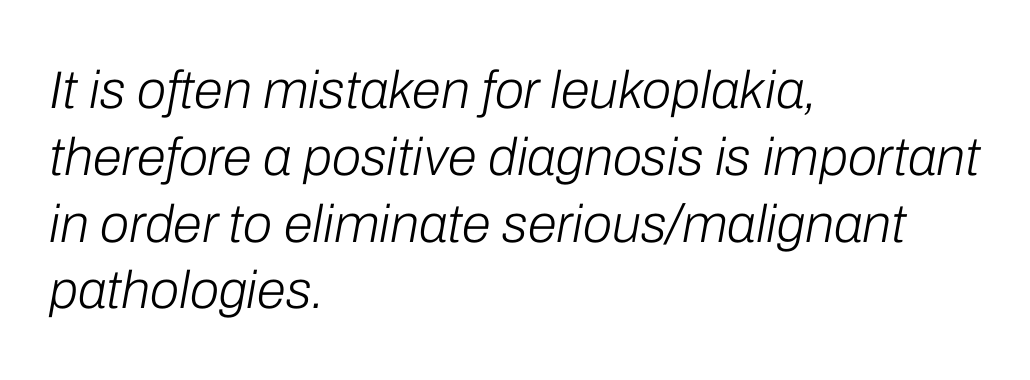
Each row of text sits above clean, open space. This sample has the flowing, uneven cadence of proportional lettering. Compared with typical body copy, the letter spacing here is the same. Which margin do the lines hug? The left one — the right edge is uneven.
